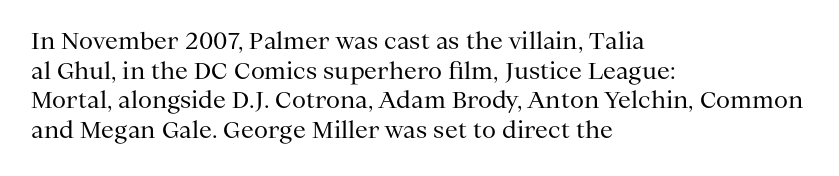
The lines sit at an ordinary, default distance from one another. The rag falls on the right side of this text block. The characters are drawn with everyday or finer stroke widths. Descender tails drop into unmarked territory.
